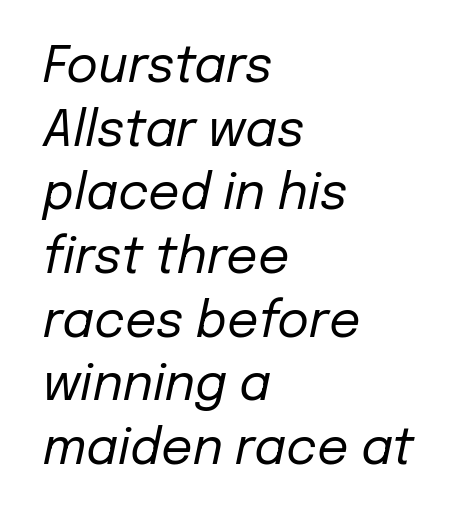
The glyphs are unaccompanied by any horizontal stroke below them. All the whitespace from short lines collects on the right. These lines are rendered in a variable-pitch font. The block of text has a typical density, with ordinary space between rows. Think standard paragraph weight, or any step lighter than that. The line texture is even and compact thanks to regular tracking.
